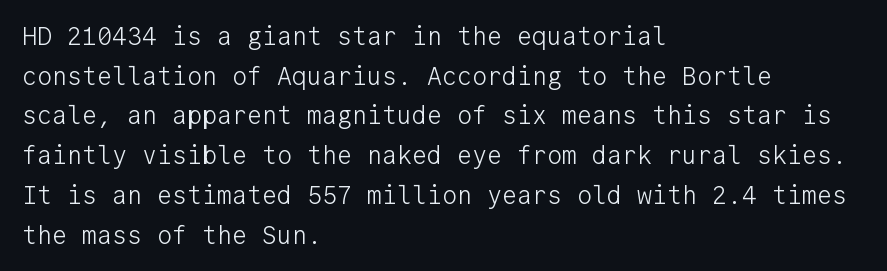
No italicization has been applied; the sample stays upright. Which margin do the lines hug? The left one — the right edge is uneven. Interline gaps are of average width in this sample. Descender tails drop into unmarked territory.
